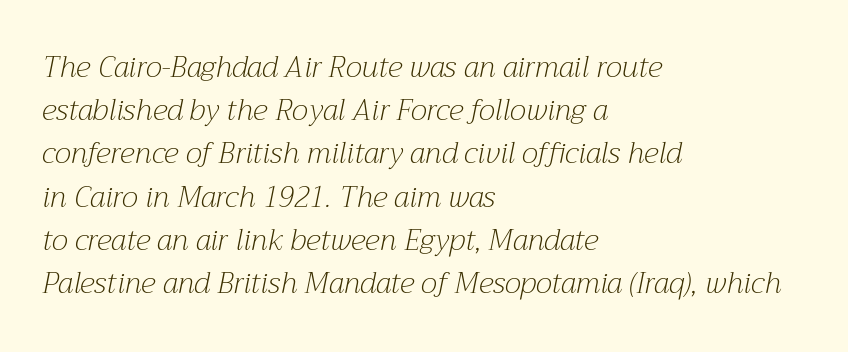
Each new line begins a customary step beneath the previous one. Students, note that the glyphs here touch the page at normal intervals. The gap between lines stays unmarked. An italicized treatment has been applied to the whole sample. Typeset ragged right — the left edge is the straight one. Weight class: somewhere from thin through regular.
